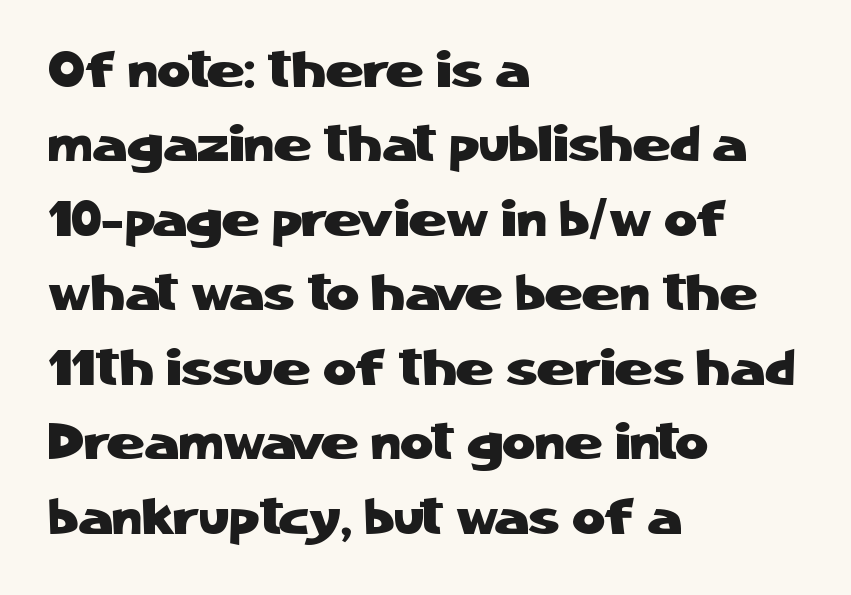
The image shows 51 px sans-serif type, upright; set left-aligned, normal line spacing (1.46x), normal letter spacing, not underlined; low stroke contrast and a medium x-height.
